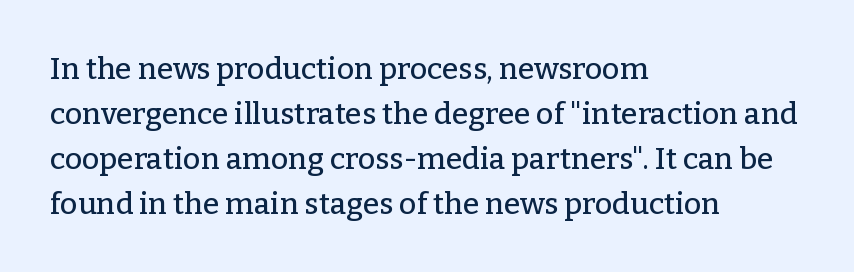
The image shows 30 px serif type, upright; set left-aligned, normal line spacing (1.5x), normal letter spacing, not underlined; low stroke contrast and a medium x-height.
